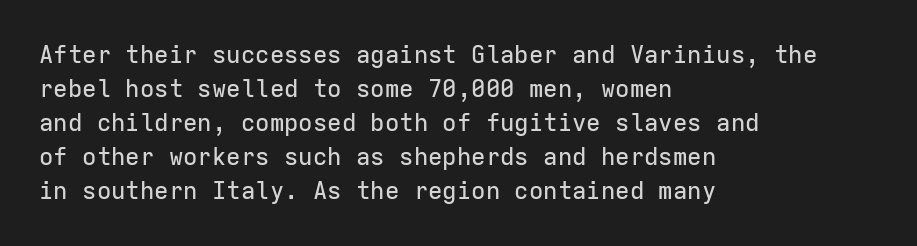
{"italic": "no", "underline": "no", "align": "left", "line_spacing": "normal", "line_spacing_ratio": 1.42, "letter_spacing": "normal", "letter_spacing_em": 0.0, "glyph_px": 24}
